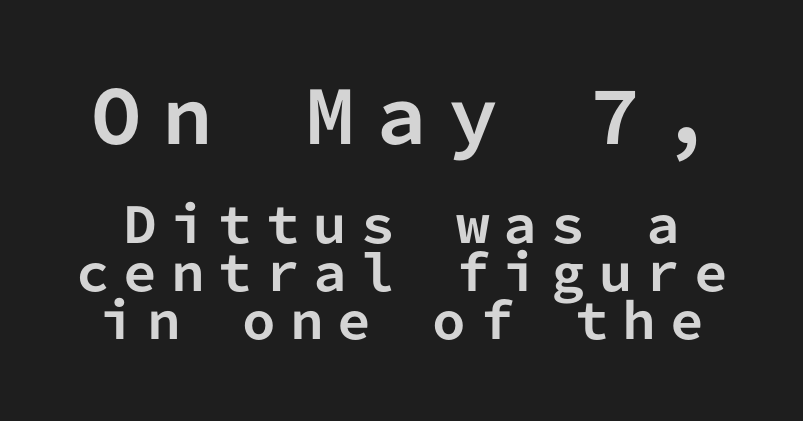
The image shows 72 px bold sans-serif type, upright, monospaced; set tight line spacing (1.0x), unusually wide letter spacing (+0.29 em), not underlined; the first (top) block is 1.5x larger; low stroke contrast and a medium x-height.
